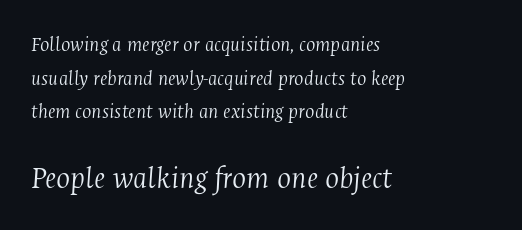
Each row of text sits above clean, open space. Characters are canted at an angle relative to the baseline's perpendicular. In this sample the second text group is rendered at the bigger scale. The lines sit at an ordinary, default distance from one another. Look at the bottom of the vertical strokes: they flare into serifs here. The weight would be labelled regular, book, light, or lighter still.
